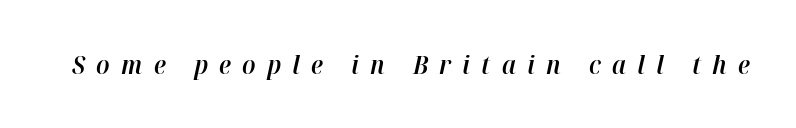
Is the type bold? Partly — it's a semibold, heavier than regular but not fully bold. The zone under the glyphs is completely vacant. The glyphs look as if they've been sheared to an angle. The gaps between neighbouring characters are conspicuously large.
